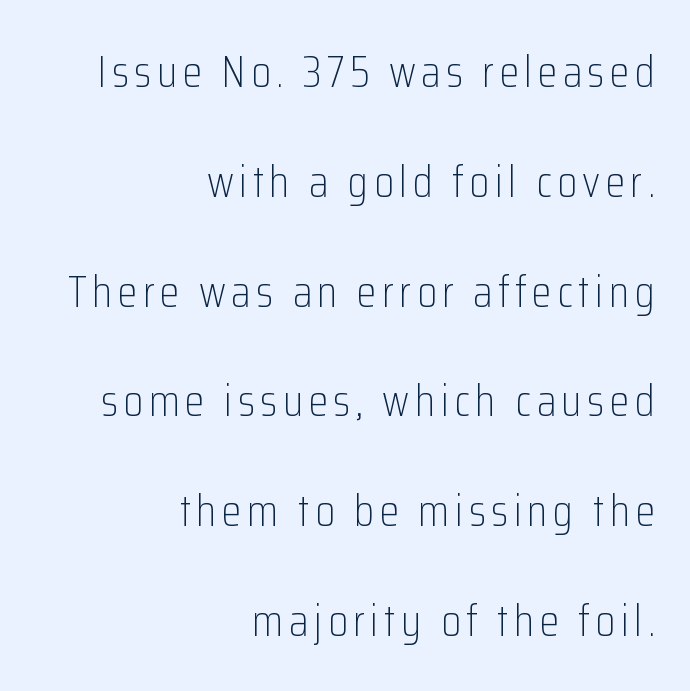
If you measured baseline to baseline, you'd find a long distance. The letterforms sit at book weight or below. What kind of face is this? One without serifs — a sans. Descender tails drop into unmarked territory. Right-aligned paragraph, ragged on the left. The lettering stays uniformly vertical, giving the passage a roman look.
